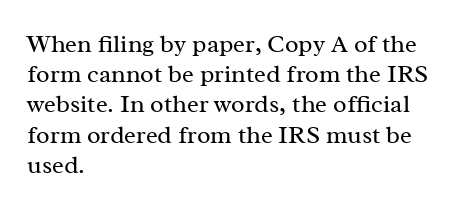
In terms of posture, this sample is upright. The rendering keeps characters at their native spacing. Caption: face not bold, strokes unweighted. The string is rendered with underlining switched off. Horizontal alignment here is leftward, the default for most running prose.
